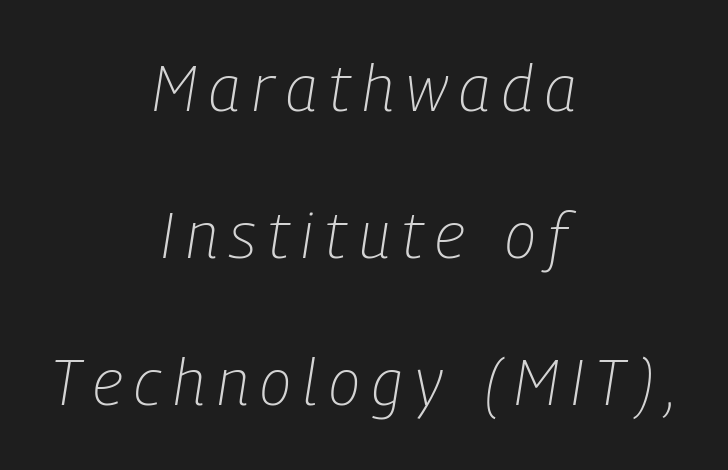
Q: Is the text bold? A: No.
Q: Is the text italic (slanted)? A: Yes, it leans right by about 9 degrees.
Q: Is the text underlined? A: No.
Q: How is the paragraph aligned? A: Centered.
Q: Is the spacing between lines tight, normal or loose? A: Loose.
Q: Width (condensed, normal, or wide)? A: Condensed.
Q: Stroke contrast? A: Low.
Q: x-height? A: Medium.
Q: Monospaced? A: No.
